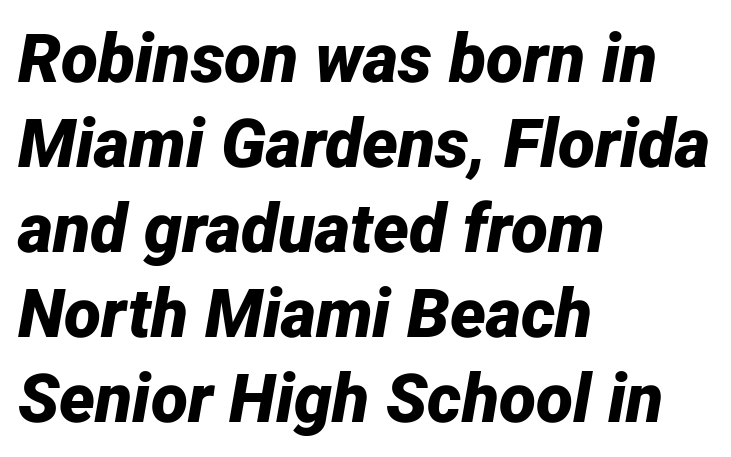
Q: Is the text bold? A: Yes.
Q: Is the text italic (slanted)? A: Yes, it leans right by about 12 degrees.
Q: Is the text underlined? A: No.
Q: How is the paragraph aligned? A: Left-aligned.
Q: Is the spacing between letters normal or unusually wide? A: Normal.
Q: Is the spacing between lines tight, normal or loose? A: Normal.
Q: Width (condensed, normal, or wide)? A: Normal.
Q: Stroke contrast? A: Low.
Q: x-height? A: Medium.
Q: Monospaced? A: No.
